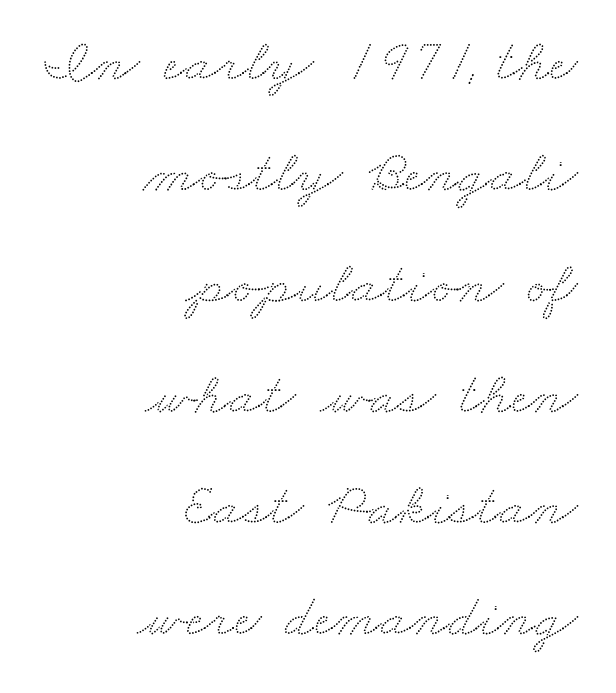
Q: Is the text underlined? A: No.
Q: How is the paragraph aligned? A: Right-aligned.
Q: Is the spacing between letters normal or unusually wide? A: Normal.
Q: Width (condensed, normal, or wide)? A: Wide.
Q: Stroke contrast? A: Low.
Q: x-height? A: Small.
Q: Monospaced? A: No.
